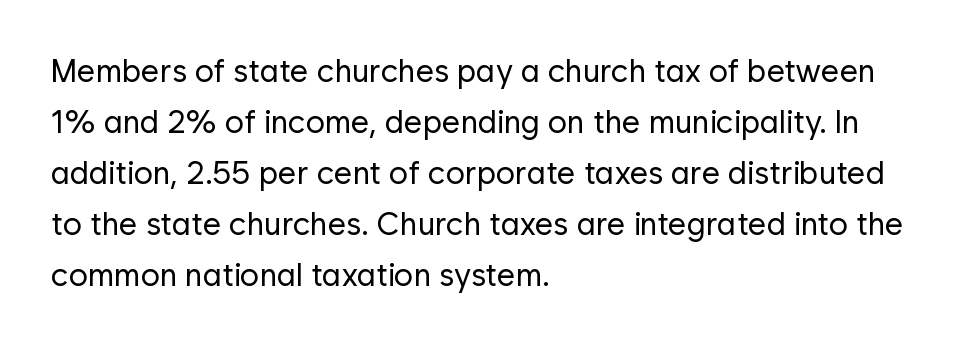
Q: Is the text bold? A: No.
Q: Is the text italic (slanted)? A: No, it is upright.
Q: Is the typeface a serif or a sans-serif typeface? A: Sans-serif.
Q: Is the text underlined? A: No.
Q: How is the paragraph aligned? A: Left-aligned.
Q: Is the spacing between letters normal or unusually wide? A: Normal.
Q: Is the spacing between lines tight, normal or loose? A: Normal.
Q: Width (condensed, normal, or wide)? A: Normal.
Q: Stroke contrast? A: Low.
Q: x-height? A: Medium.
Q: Monospaced? A: No.
